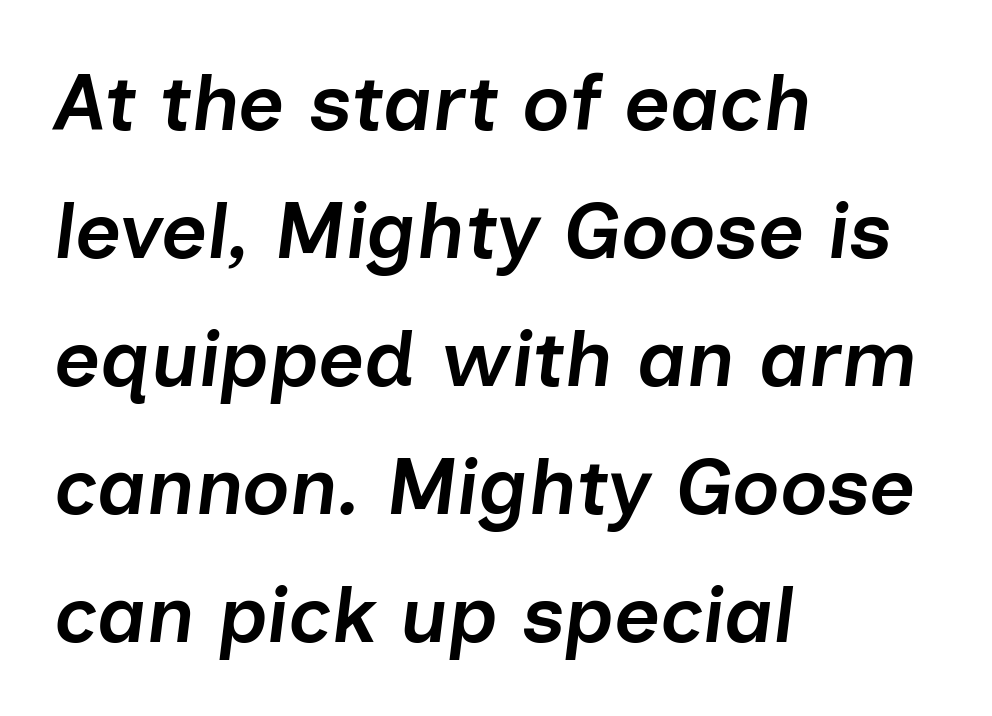
{"italic": "yes", "lean": "right", "slant_degrees": 7, "bold": "semi", "weight": "semibold", "width": "normal", "stroke_contrast": "low", "x_height": "medium", "monospaced": "no", "underline": "no", "align": "left", "line_spacing": "normal", "line_spacing_ratio": 1.6, "letter_spacing": "normal", "letter_spacing_em": 0.0, "glyph_px": 80}
